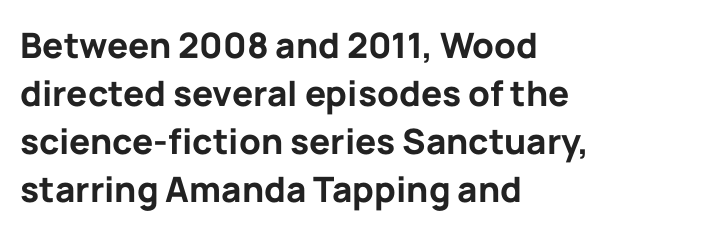
Q: Is the text bold? A: Yes.
Q: Is the text italic (slanted)? A: No, it is upright.
Q: Is the typeface a serif or a sans-serif typeface? A: Sans-serif.
Q: Is the text underlined? A: No.
Q: How is the paragraph aligned? A: Left-aligned.
Q: Is the spacing between letters normal or unusually wide? A: Normal.
Q: Is the spacing between lines tight, normal or loose? A: Normal.
Q: Width (condensed, normal, or wide)? A: Normal.
Q: Stroke contrast? A: Low.
Q: x-height? A: Medium.
Q: Monospaced? A: No.
